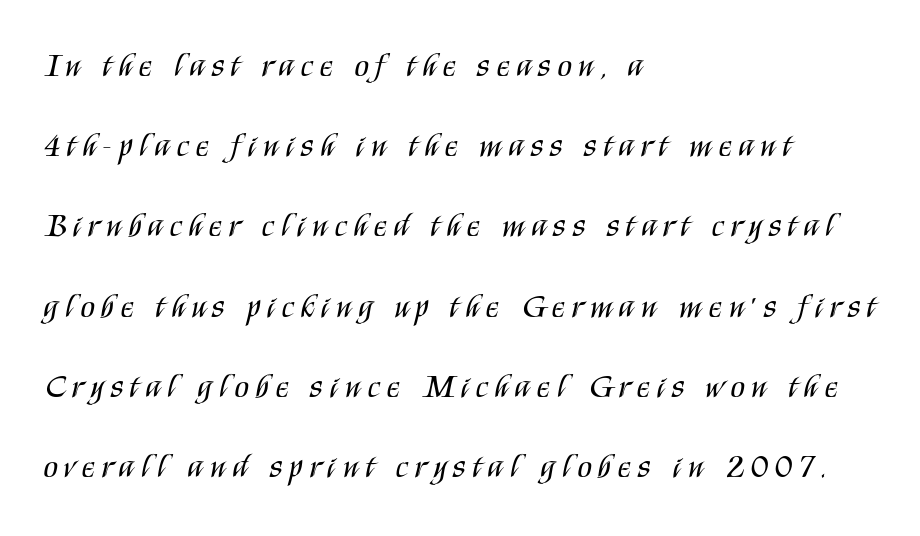
The image shows 33 px regular-weight, condensed sans-serif type; set left-aligned, loose line spacing (2.43x), unusually wide letter spacing (+0.21 em), not underlined; medium stroke contrast and a large x-height.
